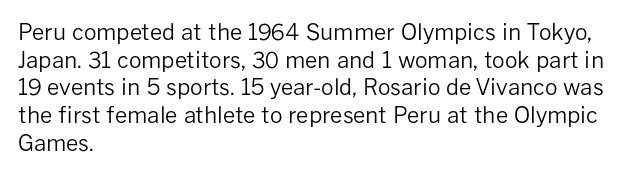
{"italic": "no", "bold": "no", "underline": "no", "align": "left", "line_spacing": "normal", "line_spacing_ratio": 1.26, "letter_spacing": "normal", "letter_spacing_em": 0.0, "glyph_px": 22}
